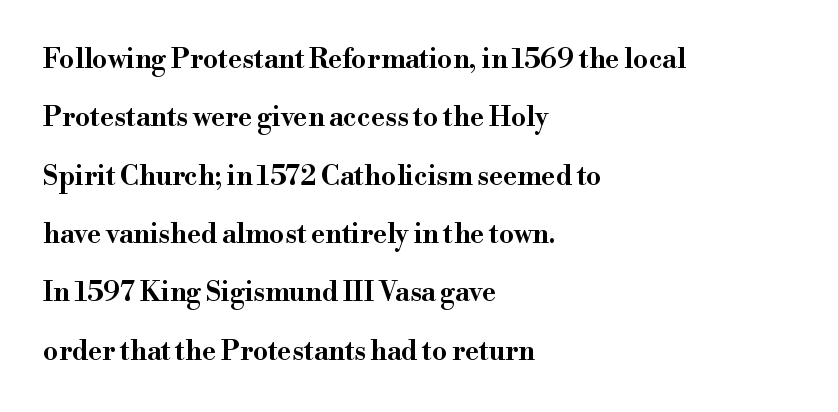
Q: Is the text italic (slanted)? A: No, it is upright.
Q: Is the text underlined? A: No.
Q: How is the paragraph aligned? A: Left-aligned.
Q: Is the spacing between letters normal or unusually wide? A: Normal.
Q: Is the spacing between lines tight, normal or loose? A: Loose.
